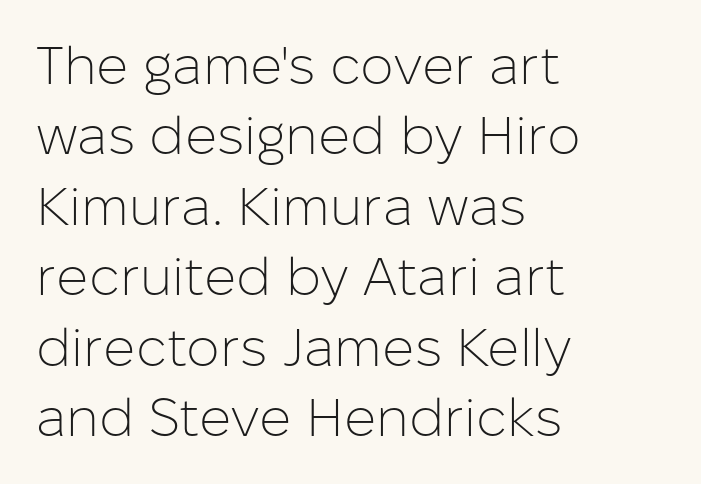
The image shows 53 px light sans-serif type, upright; set left-aligned, normal line spacing (1.33x), normal letter spacing, not underlined; low stroke contrast and a medium x-height.
